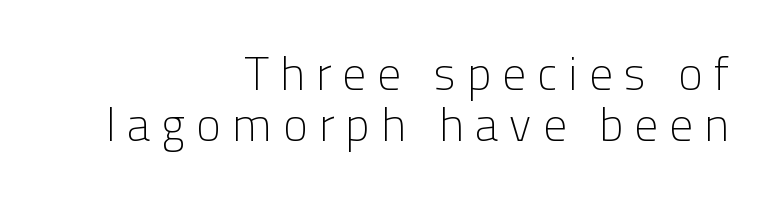
{"serif": "no", "italic": "no", "bold": "no", "weight": "light", "width": "normal", "stroke_contrast": "low", "x_height": "medium", "monospaced": "no", "underline": "no", "align": "right", "line_spacing": "tight", "line_spacing_ratio": 1.09, "letter_spacing": "wide", "letter_spacing_em": 0.24, "glyph_px": 47}
